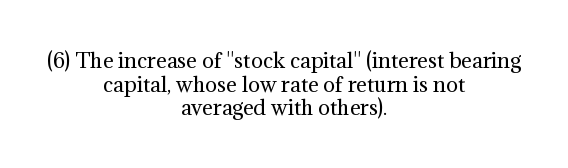
{"italic": "no", "bold": "no", "underline": "no", "align": "center", "line_spacing_ratio": 1.18, "letter_spacing": "normal", "letter_spacing_em": 0.0, "glyph_px": 20}
